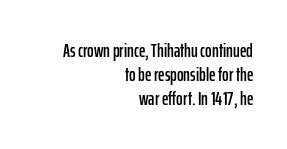
Nobody drew a line under any word here. Right-aligned paragraph, ragged on the left. There is no visible air inserted between adjacent glyphs. Ascenders rise straight up at ninety degrees.
